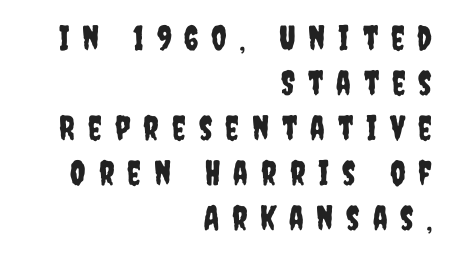
Q: Is the text italic (slanted)? A: No, it is upright.
Q: Is the typeface a serif or a sans-serif typeface? A: Sans-serif.
Q: Is the text underlined? A: No.
Q: How is the paragraph aligned? A: Right-aligned.
Q: Is the spacing between letters normal or unusually wide? A: Unusually wide.
Q: Is the spacing between lines tight, normal or loose? A: Normal.
Q: Width (condensed, normal, or wide)? A: Condensed.
Q: Stroke contrast? A: Low.
Q: x-height? A: Large.
Q: Monospaced? A: No.
